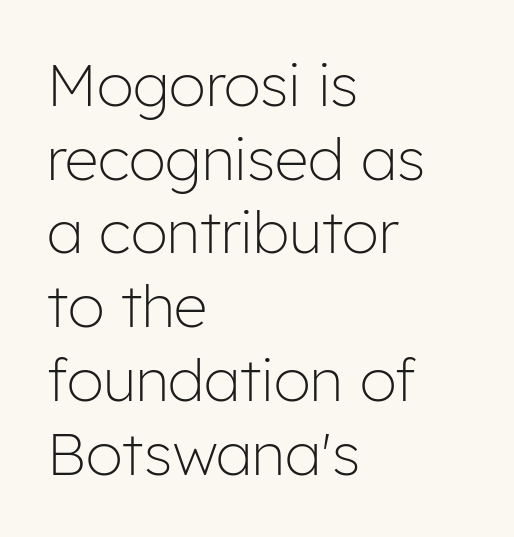
Nope, not italic — everything's standing straight. The tracking reads as untouched default to a designer's eye. A typesetter would call this leading conventional body-copy spacing. Are there feet on the stems? There aren't — it's a sans. The face used here is proportionally spaced, like ordinary book or web type. Heaviness? Minimal to ordinary, like unemphasized prose.
